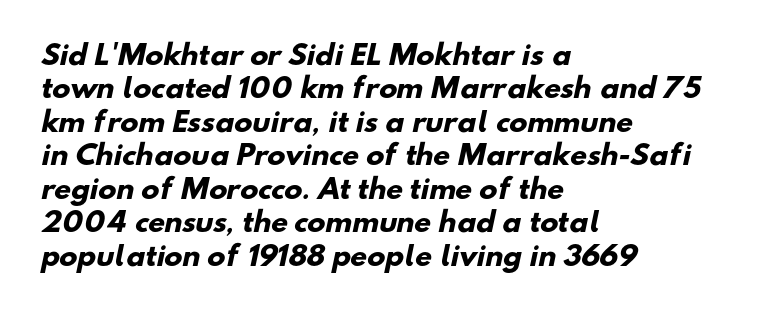
No word sits above an underline. This sample uses plain, unmodified letter spacing. This rendering uses left alignment, leaving the right contour irregular. These lines carry a lot of weight — the face is fully bold.
